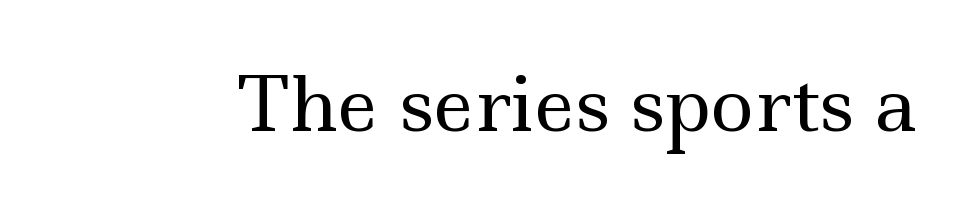
Q: Is the text bold? A: No.
Q: Is the text italic (slanted)? A: No, it is upright.
Q: Is the typeface a serif or a sans-serif typeface? A: Serif.
Q: Is the text underlined? A: No.
Q: Is the spacing between letters normal or unusually wide? A: Normal.
Q: Width (condensed, normal, or wide)? A: Wide.
Q: x-height? A: Small.
Q: Monospaced? A: No.
